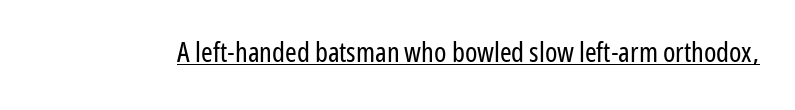
Q: Is the text bold? A: No.
Q: Is the text italic (slanted)? A: No, it is upright.
Q: Is the typeface a serif or a sans-serif typeface? A: Sans-serif.
Q: Is the text underlined? A: Yes.
Q: Is the spacing between letters normal or unusually wide? A: Normal.
Q: Width (condensed, normal, or wide)? A: Condensed.
Q: Stroke contrast? A: Low.
Q: x-height? A: Medium.
Q: Monospaced? A: No.
